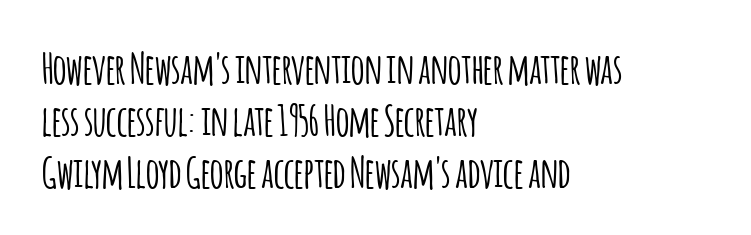
Q: Is the text italic (slanted)? A: No, it is upright.
Q: Is the typeface a serif or a sans-serif typeface? A: Sans-serif.
Q: Is the text underlined? A: No.
Q: How is the paragraph aligned? A: Left-aligned.
Q: Is the spacing between letters normal or unusually wide? A: Normal.
Q: Width (condensed, normal, or wide)? A: Condensed.
Q: Stroke contrast? A: Low.
Q: x-height? A: Large.
Q: Monospaced? A: No.
